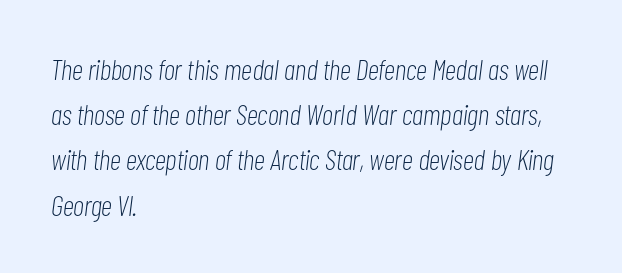
Tracking value appears to be zero — textbook default spacing. Note the varied advance widths — an 'i' is clearly narrower than an 'm'. No chunkiness to these letters — they're not bold. The glyphs look as if they've been sheared to an angle.
